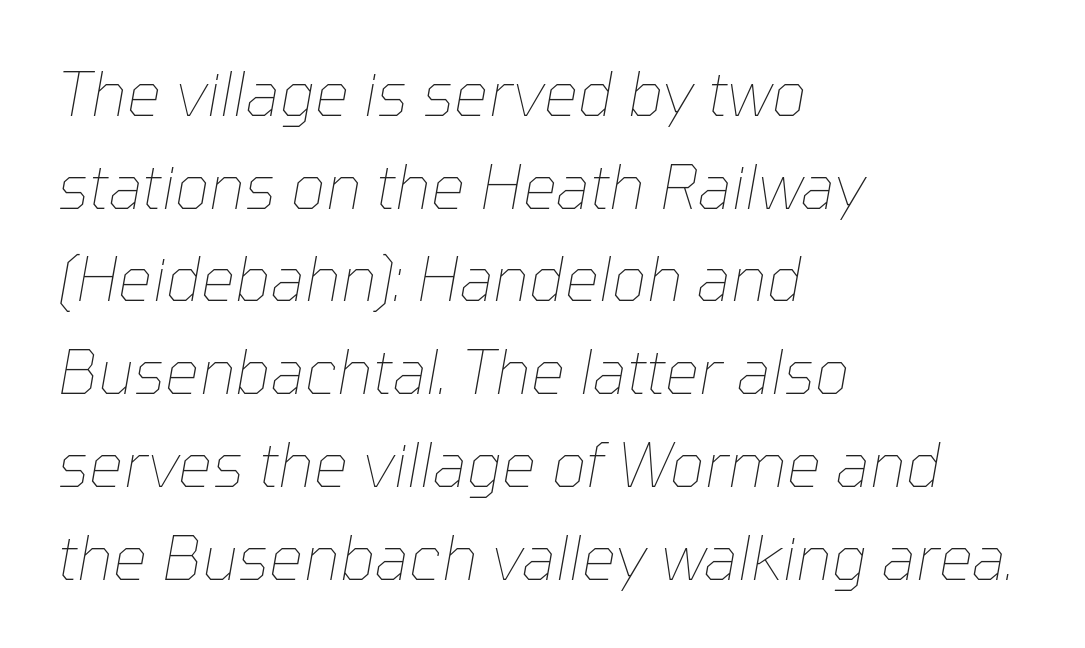
{"italic": "yes", "lean": "right", "slant_degrees": 10, "bold": "no", "weight": "thin", "width": "normal", "stroke_contrast": "low", "x_height": "medium", "monospaced": "no", "underline": "no", "align": "left", "line_spacing": "normal", "line_spacing_ratio": 1.52, "letter_spacing": "normal", "letter_spacing_em": 0.0, "glyph_px": 61}
